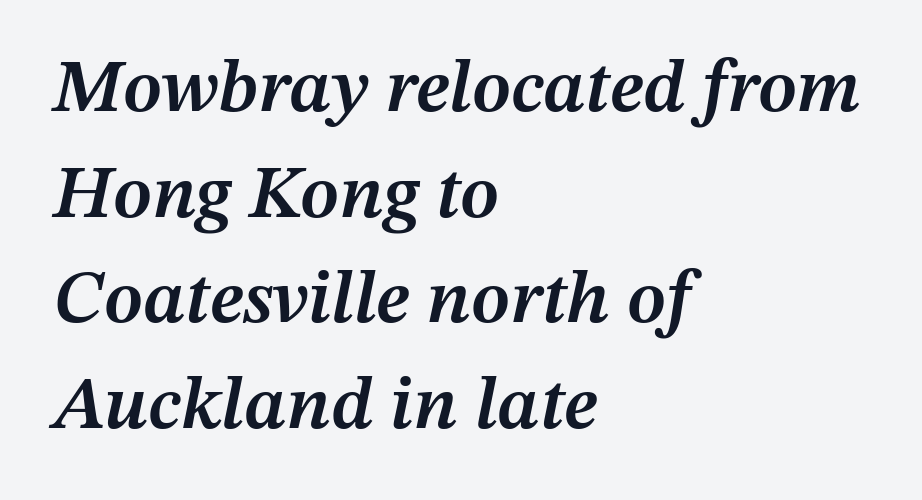
{"italic": "yes", "lean": "right", "slant_degrees": 12, "bold": "semi", "weight": "semibold", "width": "normal", "stroke_contrast": "medium", "x_height": "medium", "monospaced": "no", "underline": "no", "align": "left", "line_spacing": "normal", "line_spacing_ratio": 1.41, "letter_spacing": "normal", "letter_spacing_em": 0.0, "glyph_px": 75}
